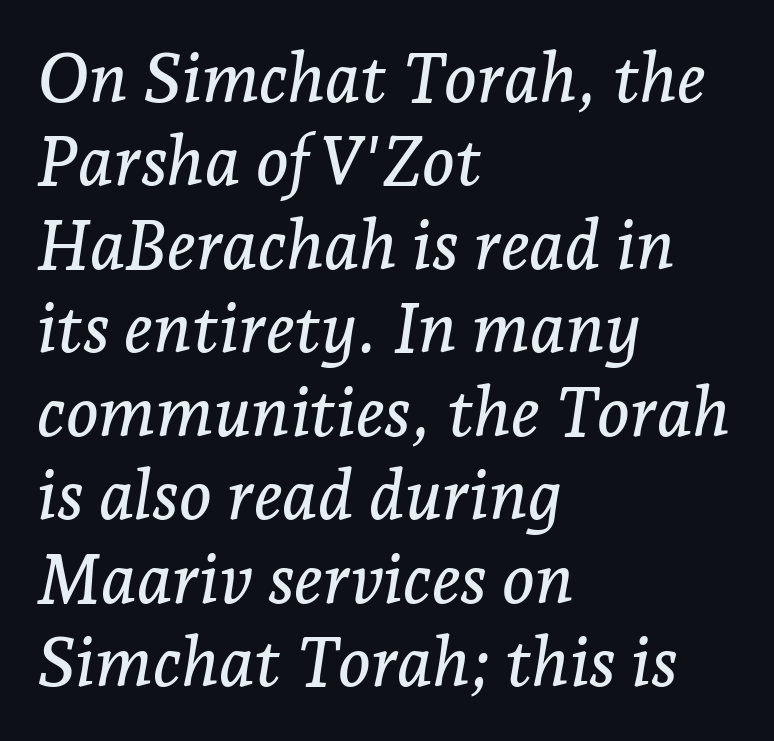
The image shows 69 px serif type, italic (leaning right); set left-aligned, line spacing 1.21x, normal letter spacing, not underlined; low stroke contrast and a medium x-height.
